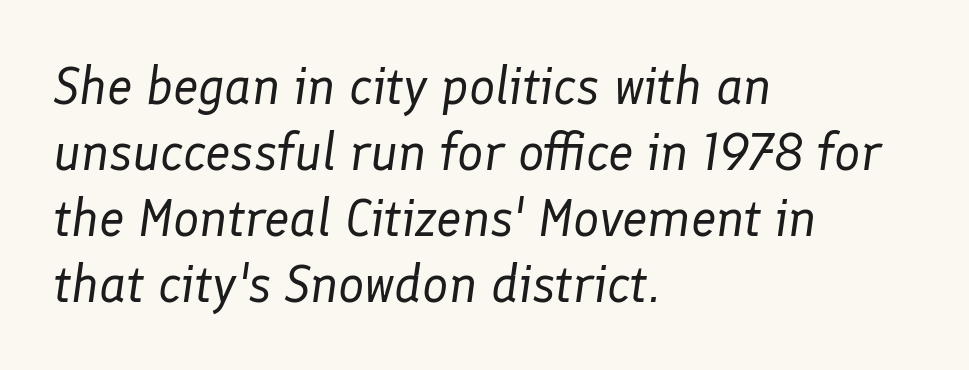
{"italic": "yes", "lean": "right", "slant_degrees": 8, "bold": "no", "weight": "regular", "width": "normal", "stroke_contrast": "low", "x_height": "medium", "monospaced": "no", "underline": "no", "align": "left", "line_spacing": "normal", "line_spacing_ratio": 1.27, "letter_spacing": "normal", "letter_spacing_em": 0.0, "glyph_px": 52}
